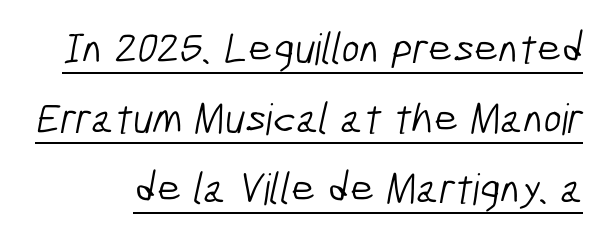
Q: Is the text bold? A: No.
Q: Is the typeface a serif or a sans-serif typeface? A: Sans-serif.
Q: Is the text underlined? A: Yes.
Q: Is the spacing between letters normal or unusually wide? A: Normal.
Q: Is the spacing between lines tight, normal or loose? A: Normal.
Q: Width (condensed, normal, or wide)? A: Condensed.
Q: Stroke contrast? A: Low.
Q: x-height? A: Medium.
Q: Monospaced? A: No.
